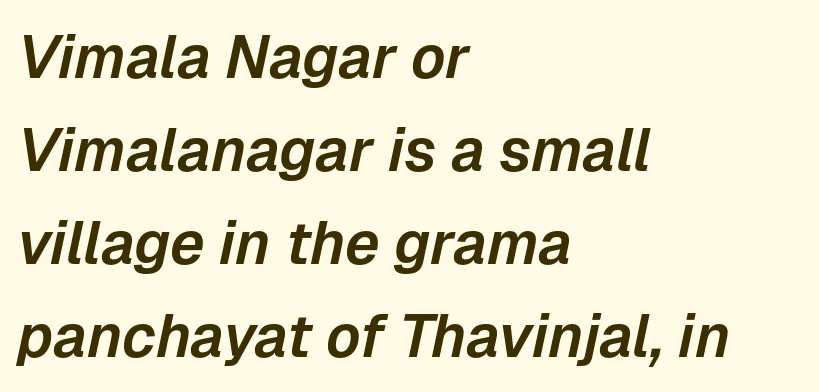
Each letter keeps its own natural width here, so spacing adapts to shape. The specimen omits any rule beneath the text block's lines. This sample uses an oblique cut, with every glyph tilted off the vertical. Look at the tracking — it's just the regular setting, nothing added. Compared with typical paragraphs, the rows here are spaced about the same.
